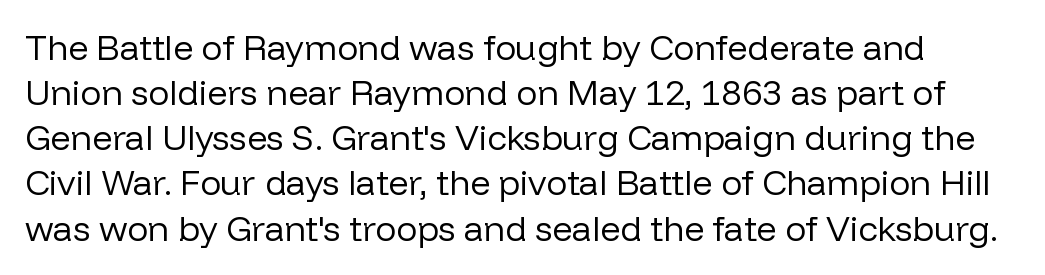
{"serif": "no", "italic": "no", "bold": "no", "weight": "regular", "width": "normal", "stroke_contrast": "low", "x_height": "medium", "monospaced": "no", "underline": "no", "line_spacing": "normal", "line_spacing_ratio": 1.29, "letter_spacing": "normal", "letter_spacing_em": 0.0, "glyph_px": 35}
